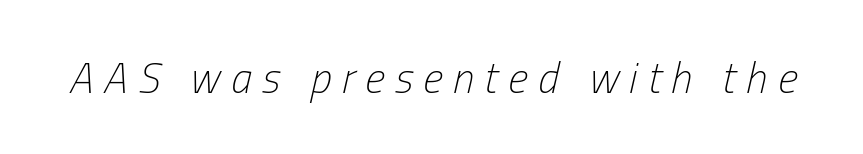
{"italic": "yes", "lean": "right", "slant_degrees": 13, "bold": "no", "weight": "light", "width": "condensed", "stroke_contrast": "low", "x_height": "medium", "monospaced": "no", "underline": "no", "letter_spacing": "wide", "letter_spacing_em": 0.24, "glyph_px": 43}
